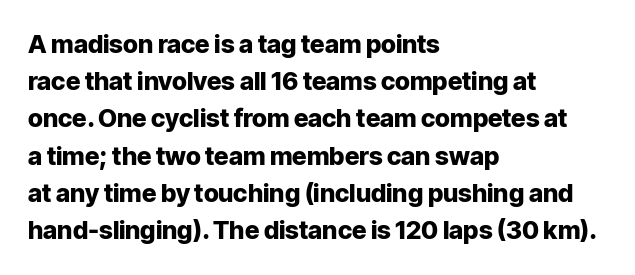
Q: Is the text bold? A: Yes.
Q: Is the text italic (slanted)? A: No, it is upright.
Q: Is the text underlined? A: No.
Q: How is the paragraph aligned? A: Left-aligned.
Q: Is the spacing between letters normal or unusually wide? A: Normal.
Q: Is the spacing between lines tight, normal or loose? A: Normal.
